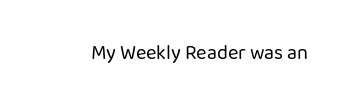
Posture: upright roman. Short note: letters normally spaced. The weight would be labelled regular, book, light, or lighter still. Lines of text with bare space underneath.
